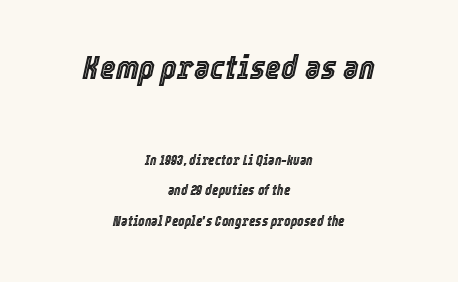
{"italic": "yes", "lean": "right", "slant_degrees": 12, "width": "condensed", "x_height": "medium", "monospaced": "no", "underline": "no", "align": "center", "line_spacing": "loose", "line_spacing_ratio": 2.17, "letter_spacing": "normal", "letter_spacing_em": 0.0, "larger_block": "first", "size_ratio": 2.43, "glyph_px": 34}
